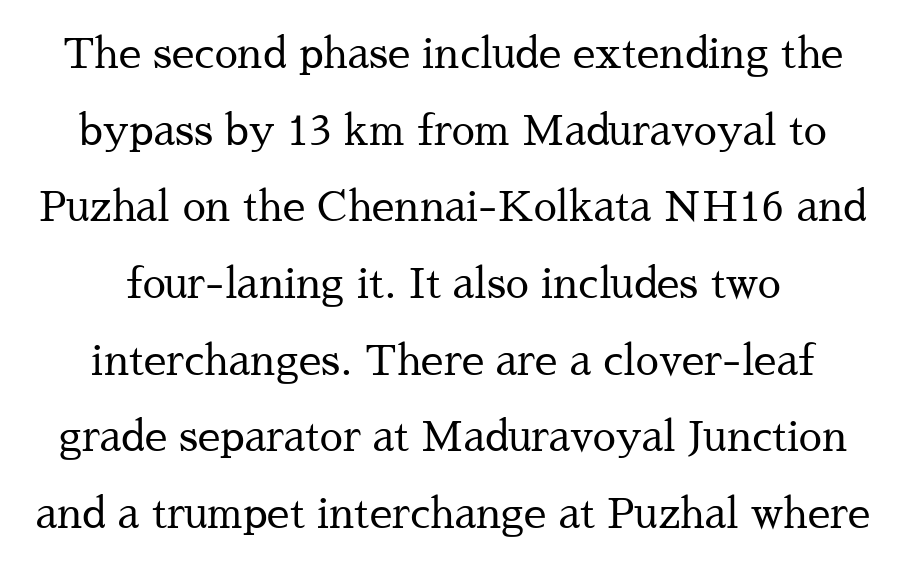
The image shows 41 px regular-weight serif type, upright; set line spacing 1.87x, normal letter spacing, not underlined; medium stroke contrast and a medium x-height.
